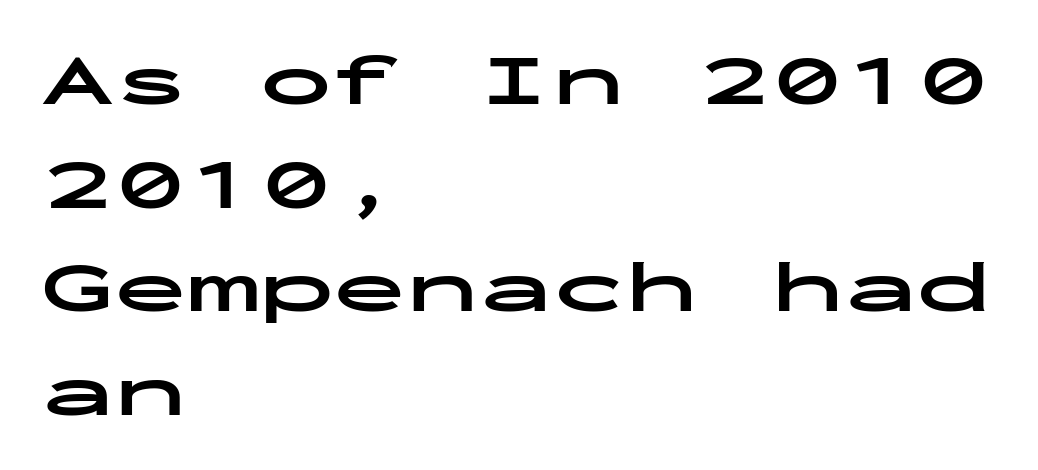
This sample uses a sans-serif face. The vertical gap from one line to the next is medium. I'd describe the lettering as bold — thick and assertive. The tracking reads as untouched default to a designer's eye. A clean baseline with only descenders dipping below it. These lines are set flush left with a ragged right edge.
